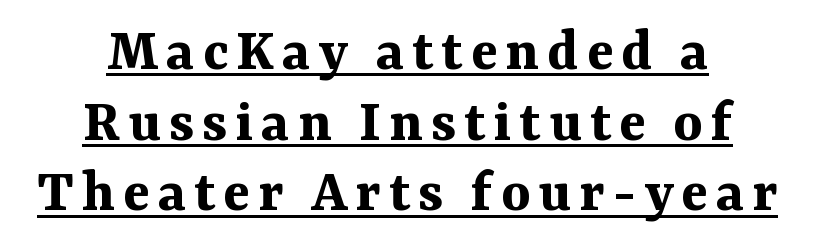
{"serif": "yes", "italic": "no", "bold": "yes", "weight": "bold", "width": "normal", "stroke_contrast": "medium", "x_height": "medium", "monospaced": "no", "underline": "yes", "align": "center", "line_spacing": "tight", "line_spacing_ratio": 1.14, "glyph_px": 62}
